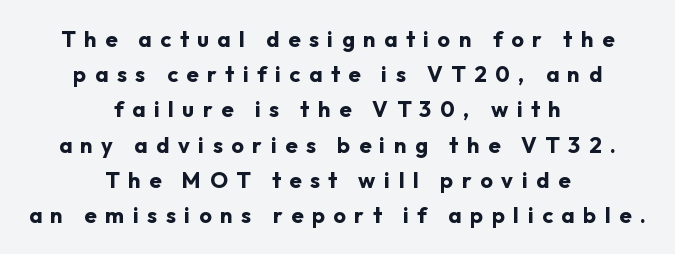
{"italic": "no", "bold": "yes", "underline": "no", "align": "center", "line_spacing": "normal", "line_spacing_ratio": 1.6, "letter_spacing": "wide", "letter_spacing_em": 0.39, "glyph_px": 22}
